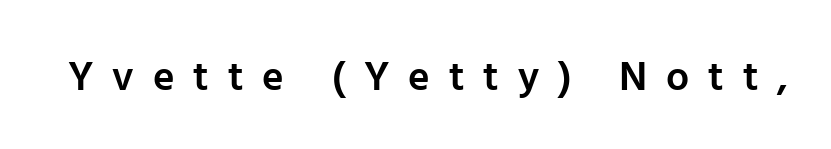
The image shows 41 px semibold sans-serif type, upright; set unusually wide letter spacing (+0.46 em), not underlined; low stroke contrast and a medium x-height.
